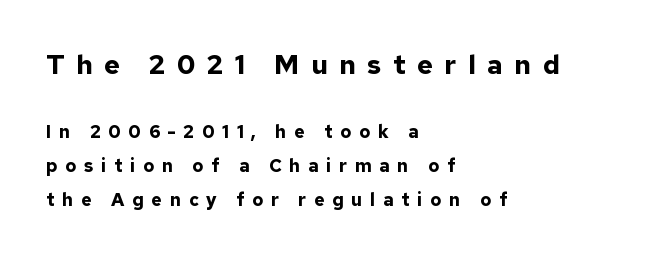
{"italic": "no", "bold": "yes", "underline": "no", "align": "left", "line_spacing": "loose", "line_spacing_ratio": 1.9, "letter_spacing": "wide", "letter_spacing_em": 0.43, "larger_block": "first", "size_ratio": 1.5, "glyph_px": 27}
